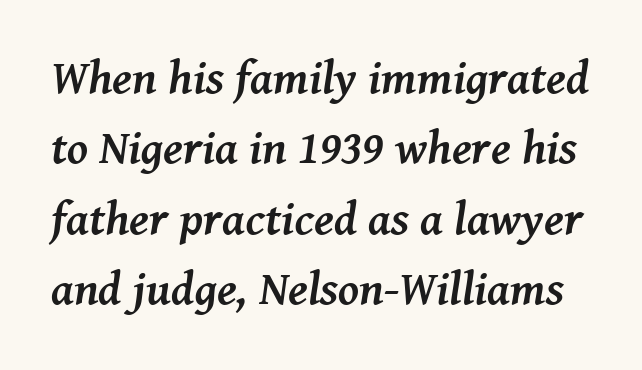
The image shows 47 px semibold serif type, italic (leaning right); set normal line spacing (1.5x), normal letter spacing, not underlined; medium stroke contrast and a medium x-height.
